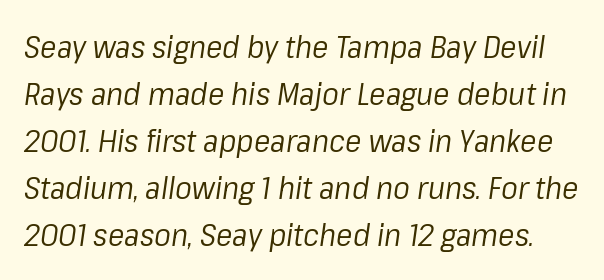
Here the designer chose a conventional face with non-uniform glyph widths. What's the leading like? Ordinary, nothing unusual. The letterforms sit shoulder to shoulder at normal distance. Every character sits at an angle, as italics do.
